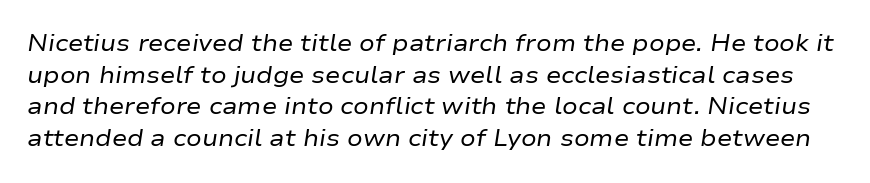
The image shows 23 px text type, italic (leaning right); set normal line spacing (1.38x), normal letter spacing, not underlined.
